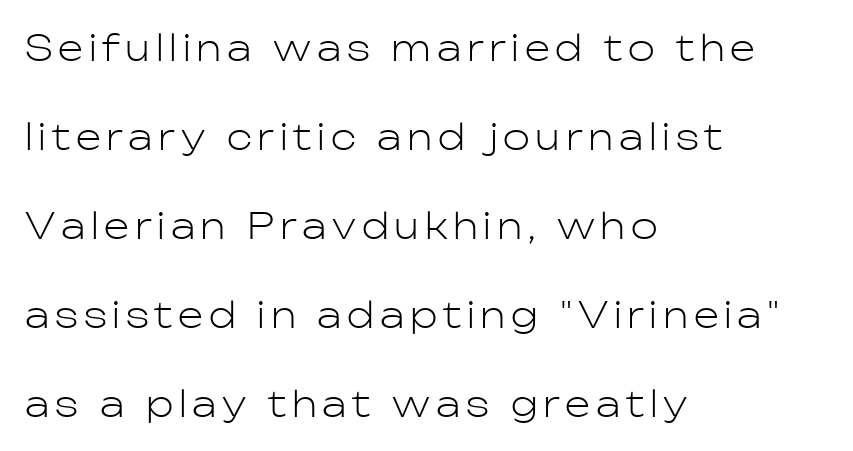
The weight tops out at a normal text grade. Note: no serifs on the glyphs. Each letter keeps its own natural width here, so spacing adapts to shape. This sample uses an upright cut, with every glyph sitting square on the baseline. Descender tails drop into unmarked territory. How would I describe the line gaps? Wide and relaxed.
